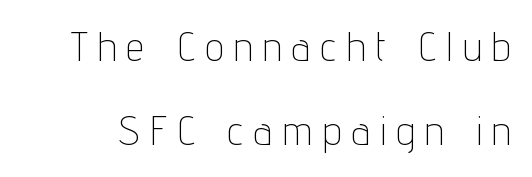
The baseline area is clear. Tall strokes in this sample are plumb rather than angled. Leading: increased. Nothing heavy about these letters — not bold at all. Do the characters align in a grid? No, the font is proportional.
